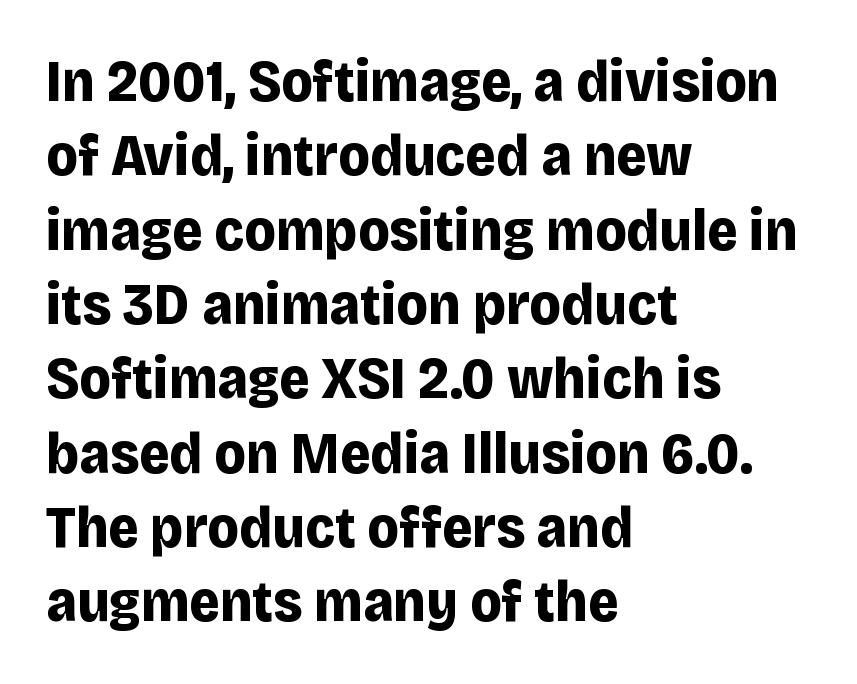
Plain, unruled lines of type. A typesetter would mark this as roman, not italic. Think of a printed novel: that variable character pitch is what you see here. Nope, no serifs anywhere on these letters. Heft: maximum for text — a bold. Summary of vertical rhythm: regular, with standard interline spacing.
